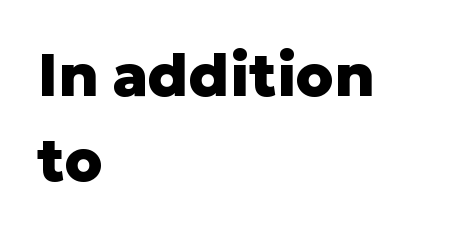
The image shows 60 px heavy sans-serif type, upright; set left-aligned, normal line spacing (1.41x), normal letter spacing, not underlined; low stroke contrast and a medium x-height.
